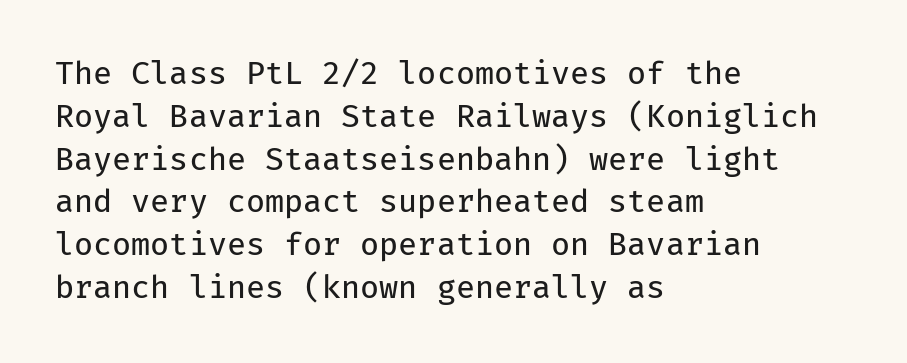
{"serif": "no", "italic": "no", "bold": "no", "weight": "regular", "width": "normal", "stroke_contrast": "low", "x_height": "medium", "monospaced": "yes", "underline": "no", "align": "left", "line_spacing": "normal", "line_spacing_ratio": 1.38, "letter_spacing": "normal", "letter_spacing_em": 0.0, "glyph_px": 31}
